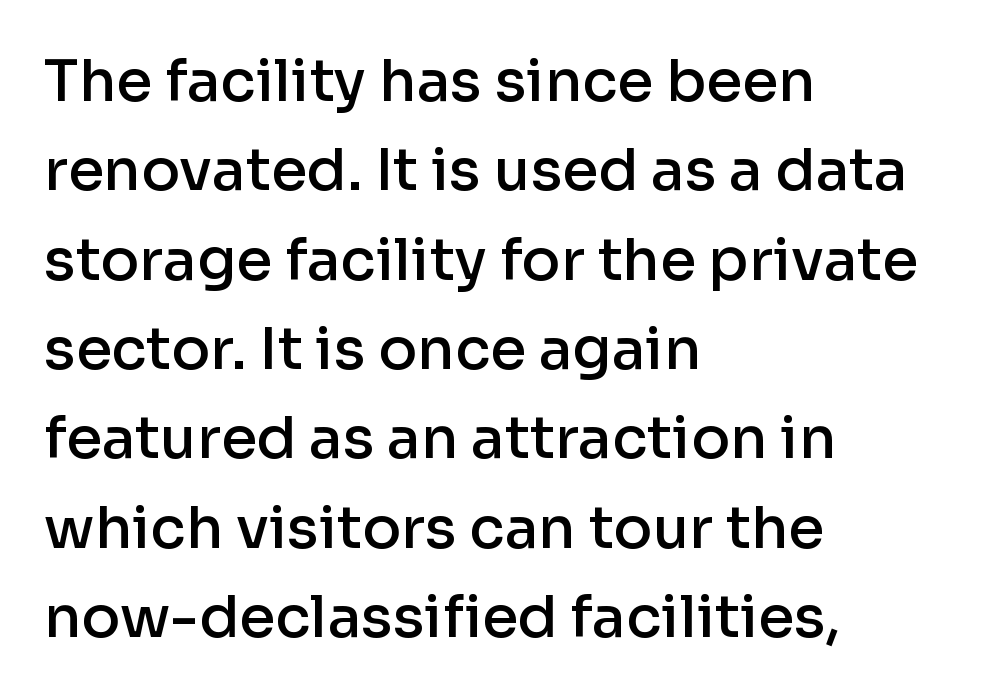
Line beginnings align vertically; line endings do not. Style check: upright. The passage shown has conventional tracking throughout. Weight check: semibold — heavier than regular, not quite bold. A bare baseline throughout the passage. A sans-serif font was chosen for this passage.
